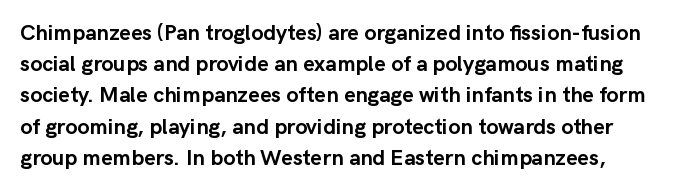
Q: Is the text bold? A: Yes.
Q: Is the text italic (slanted)? A: No, it is upright.
Q: Is the text underlined? A: No.
Q: Is the spacing between letters normal or unusually wide? A: Normal.
Q: Is the spacing between lines tight, normal or loose? A: Normal.
